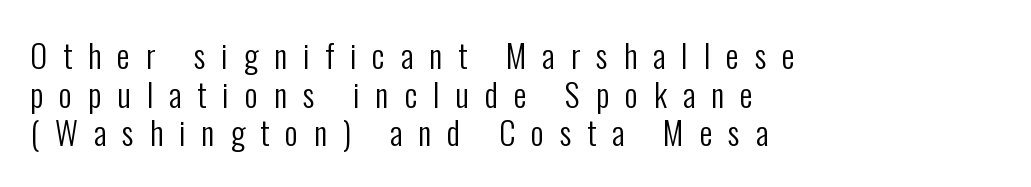
Q: Is the text bold? A: No.
Q: Is the text italic (slanted)? A: No, it is upright.
Q: Is the typeface a serif or a sans-serif typeface? A: Sans-serif.
Q: Is the text underlined? A: No.
Q: How is the paragraph aligned? A: Left-aligned.
Q: Is the spacing between letters normal or unusually wide? A: Unusually wide.
Q: Width (condensed, normal, or wide)? A: Condensed.
Q: Stroke contrast? A: Low.
Q: x-height? A: Medium.
Q: Monospaced? A: No.
